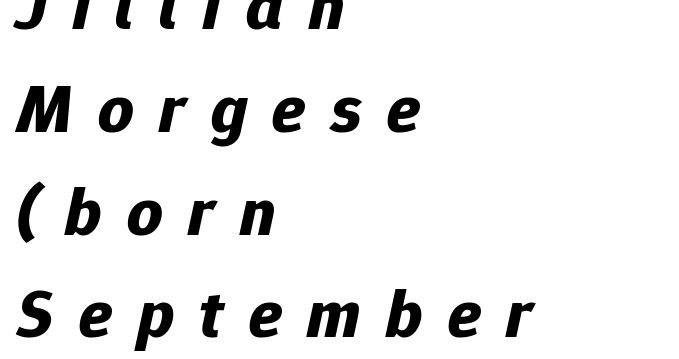
Q: Is the text bold? A: Yes.
Q: Is the text italic (slanted)? A: Yes, it leans right by about 12 degrees.
Q: Is the text underlined? A: No.
Q: How is the paragraph aligned? A: Left-aligned.
Q: Is the spacing between letters normal or unusually wide? A: Unusually wide.
Q: Is the spacing between lines tight, normal or loose? A: Normal.
Q: Width (condensed, normal, or wide)? A: Normal.
Q: Stroke contrast? A: Low.
Q: x-height? A: Medium.
Q: Monospaced? A: No.
